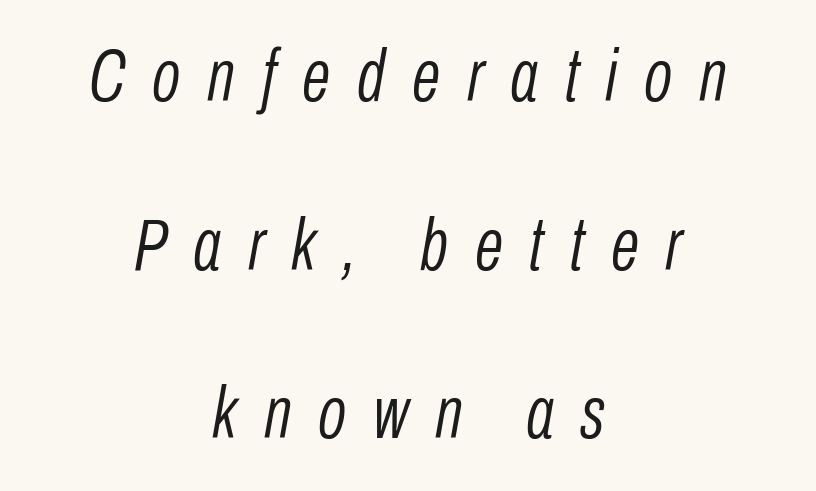
{"italic": "yes", "lean": "right", "slant_degrees": 10, "bold": "no", "weight": "light", "width": "condensed", "stroke_contrast": "low", "x_height": "medium", "monospaced": "no", "underline": "no", "align": "center", "line_spacing": "loose", "line_spacing_ratio": 2.28, "letter_spacing": "wide", "letter_spacing_em": 0.36, "glyph_px": 74}
